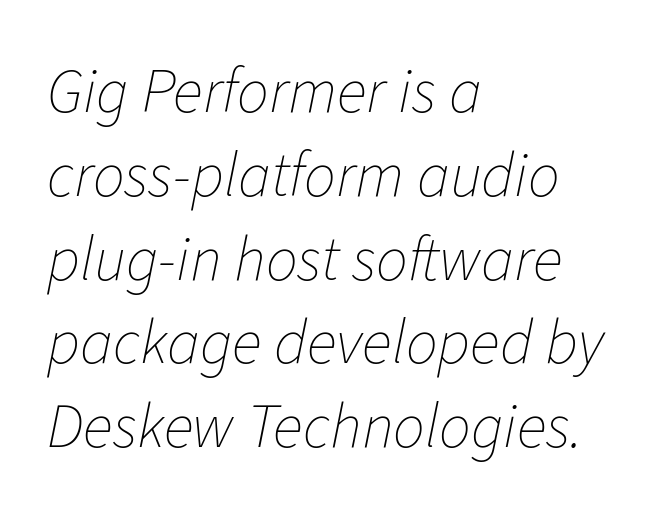
Q: Is the text bold? A: No.
Q: Is the text italic (slanted)? A: Yes, it leans right by about 11 degrees.
Q: Is the text underlined? A: No.
Q: How is the paragraph aligned? A: Left-aligned.
Q: Is the spacing between letters normal or unusually wide? A: Normal.
Q: Is the spacing between lines tight, normal or loose? A: Normal.
Q: Width (condensed, normal, or wide)? A: Normal.
Q: Stroke contrast? A: Low.
Q: x-height? A: Medium.
Q: Monospaced? A: No.
